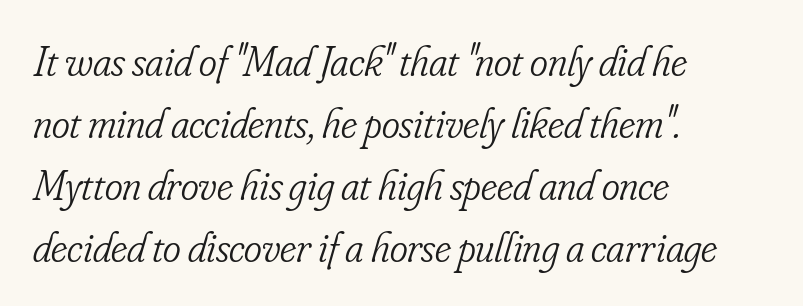
Q: Is the text bold? A: No.
Q: Is the text italic (slanted)? A: Yes, it leans right by about 16 degrees.
Q: Is the typeface a serif or a sans-serif typeface? A: Serif.
Q: Is the text underlined? A: No.
Q: How is the paragraph aligned? A: Left-aligned.
Q: Is the spacing between letters normal or unusually wide? A: Normal.
Q: Is the spacing between lines tight, normal or loose? A: Normal.
Q: Width (condensed, normal, or wide)? A: Condensed.
Q: Stroke contrast? A: Low.
Q: x-height? A: Small.
Q: Monospaced? A: No.
